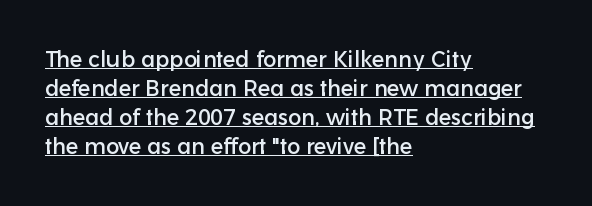
The gaps between neighbouring characters are ordinary and unremarkable. This sample carries an underscore along the baseline area. What's the leading like? Ordinary, nothing unusual. Tall strokes in this sample are plumb rather than angled. Which margin do the lines hug? The left one — the right edge is uneven.
